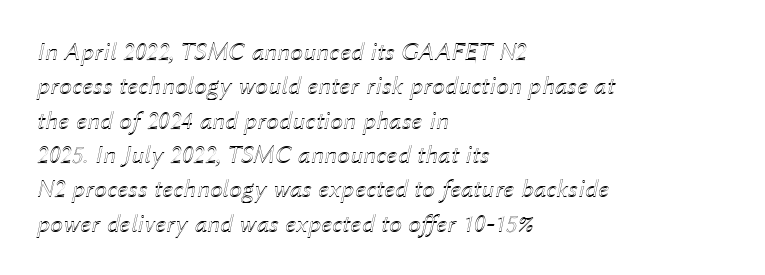
{"italic": "yes", "lean": "right", "slant_degrees": 12, "underline": "no", "align": "left", "line_spacing": "normal", "line_spacing_ratio": 1.32, "letter_spacing": "normal", "letter_spacing_em": 0.0, "glyph_px": 26}
